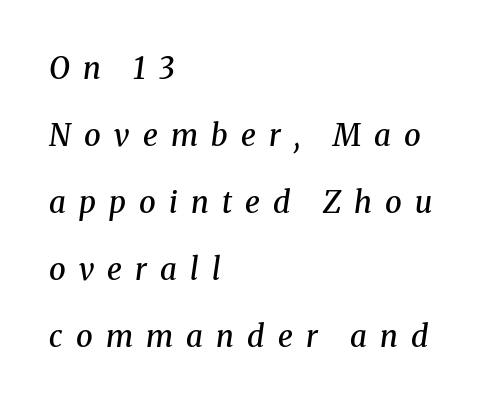
Q: Is the text bold? A: Semi-bold.
Q: Is the text italic (slanted)? A: Yes, it leans right by about 8 degrees.
Q: Is the typeface a serif or a sans-serif typeface? A: Serif.
Q: Is the text underlined? A: No.
Q: How is the paragraph aligned? A: Left-aligned.
Q: Is the spacing between letters normal or unusually wide? A: Unusually wide.
Q: Is the spacing between lines tight, normal or loose? A: Loose.
Q: Width (condensed, normal, or wide)? A: Normal.
Q: Stroke contrast? A: Medium.
Q: x-height? A: Medium.
Q: Monospaced? A: No.
